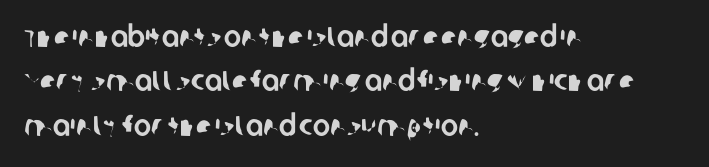
The image shows 29 px sans-serif type; set left-aligned, normal line spacing (1.53x), normal letter spacing, not underlined; low stroke contrast and a large x-height.
